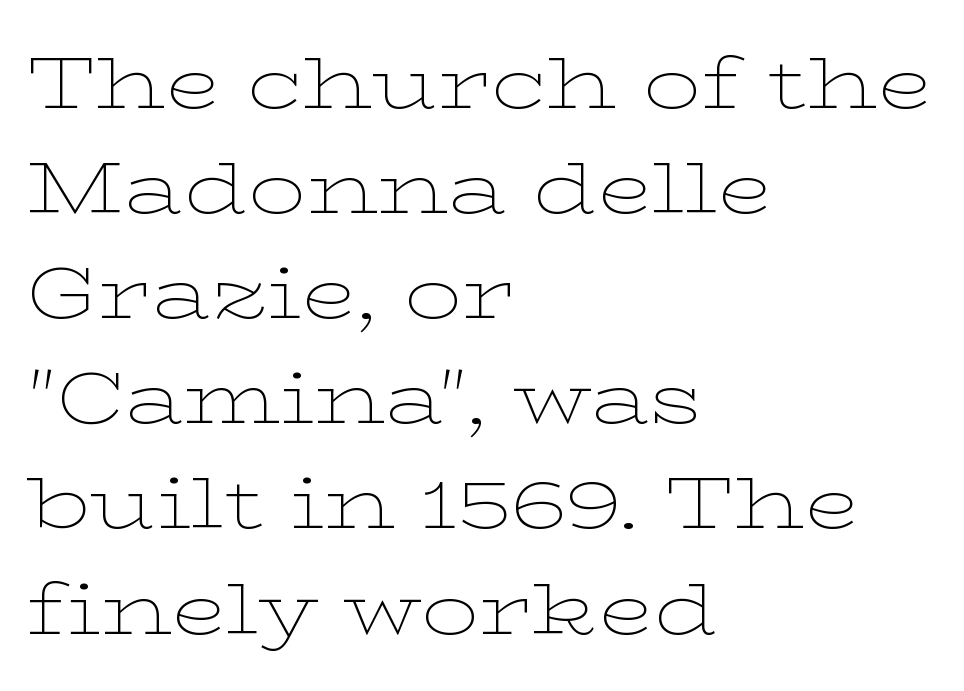
Note the varied advance widths — an 'i' is clearly narrower than an 'm'. The letters carry serifs — small finishing strokes at the ends of their stems. Quick note: not italic, upright. The compositor pushed each line to the left boundary.
